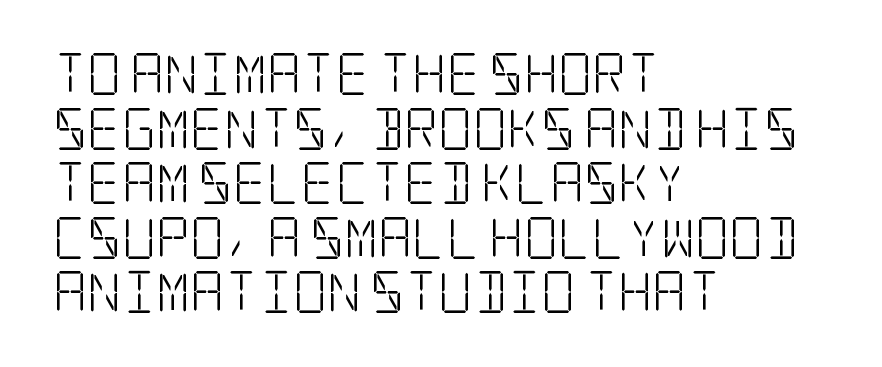
Q: Is the text bold? A: No.
Q: Is the text italic (slanted)? A: No, it is upright.
Q: Is the typeface a serif or a sans-serif typeface? A: Serif.
Q: Is the text underlined? A: No.
Q: How is the paragraph aligned? A: Left-aligned.
Q: Is the spacing between letters normal or unusually wide? A: Normal.
Q: Is the spacing between lines tight, normal or loose? A: Normal.
Q: Width (condensed, normal, or wide)? A: Condensed.
Q: Stroke contrast? A: Low.
Q: x-height? A: Large.
